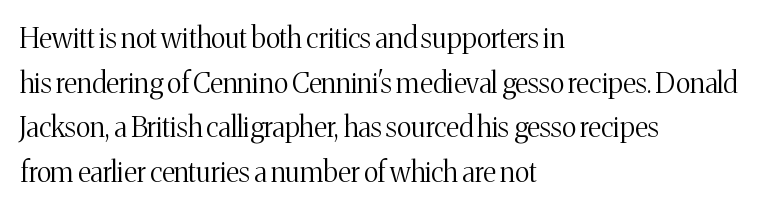
Q: Is the text bold? A: No.
Q: Is the text italic (slanted)? A: No, it is upright.
Q: Is the typeface a serif or a sans-serif typeface? A: Serif.
Q: Is the text underlined? A: No.
Q: How is the paragraph aligned? A: Left-aligned.
Q: Is the spacing between letters normal or unusually wide? A: Normal.
Q: Is the spacing between lines tight, normal or loose? A: Normal.
Q: Width (condensed, normal, or wide)? A: Normal.
Q: Stroke contrast? A: Medium.
Q: x-height? A: Medium.
Q: Monospaced? A: No.
